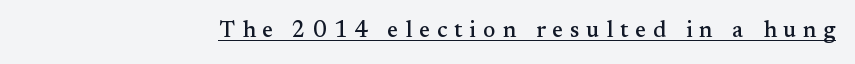
Style check: upright. This rendering features underlined lettering. These lines have a slow, spaced-out rhythm from letter to letter.
